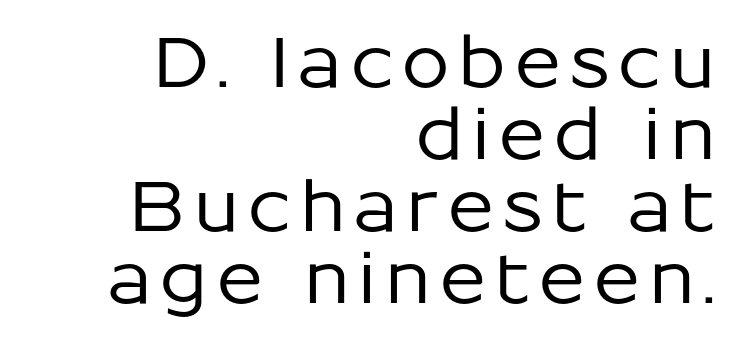
The image shows 70 px sans-serif type, upright; set right-aligned, tight line spacing (1.03x), not underlined; low stroke contrast and a medium x-height.
